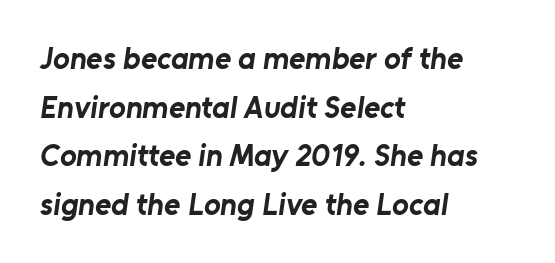
{"serif": "no", "bold": "yes", "weight": "bold", "width": "normal", "stroke_contrast": "low", "x_height": "medium", "monospaced": "no", "underline": "no", "align": "left", "line_spacing": "normal", "line_spacing_ratio": 1.57, "letter_spacing": "normal", "letter_spacing_em": 0.0, "glyph_px": 31}
